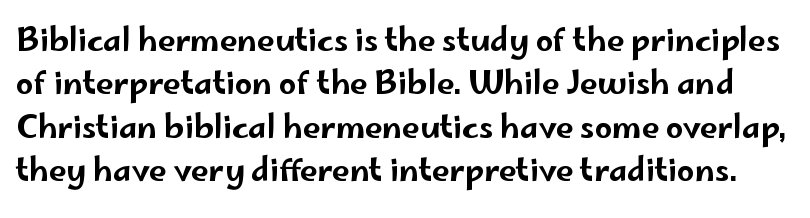
{"serif": "no", "italic": "no", "width": "wide", "stroke_contrast": "low", "x_height": "small", "monospaced": "no", "underline": "no", "line_spacing": "normal", "line_spacing_ratio": 1.4, "letter_spacing": "normal", "letter_spacing_em": 0.0, "glyph_px": 31}
